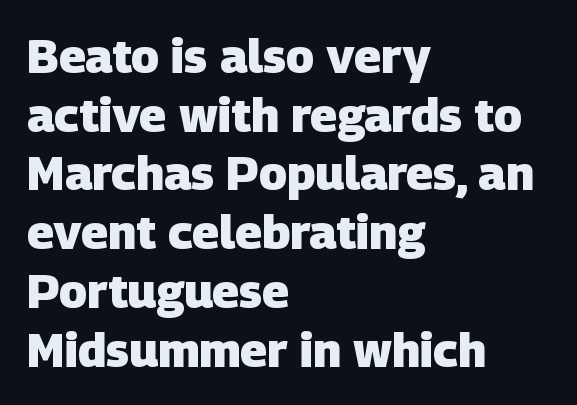
{"serif": "no", "bold": "yes", "weight": "heavy", "width": "normal", "stroke_contrast": "low", "x_height": "large", "monospaced": "no", "underline": "no", "align": "left", "line_spacing": "normal", "line_spacing_ratio": 1.25, "letter_spacing": "normal", "letter_spacing_em": 0.0, "glyph_px": 47}
